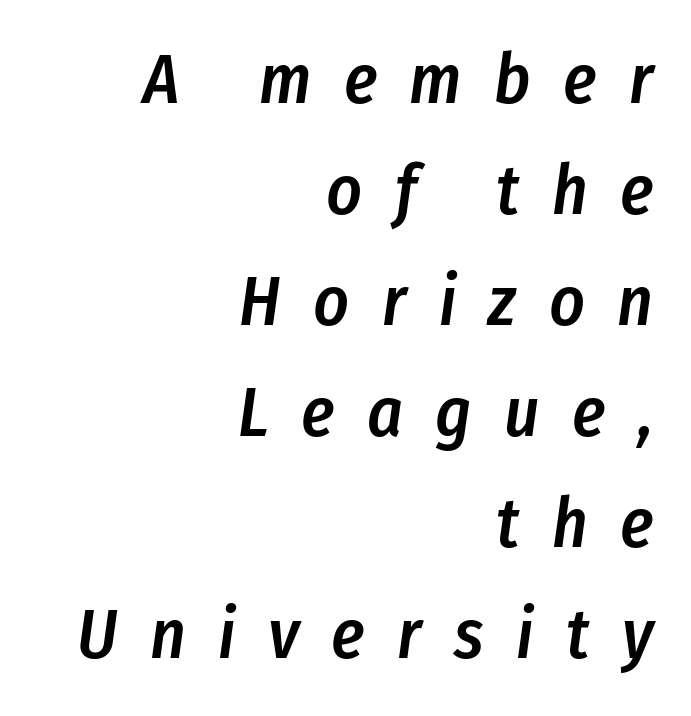
The image shows 69 px semibold, condensed type, italic (leaning right); set right-aligned, normal line spacing (1.61x), unusually wide letter spacing (+0.47 em), not underlined; low stroke contrast and a medium x-height.
